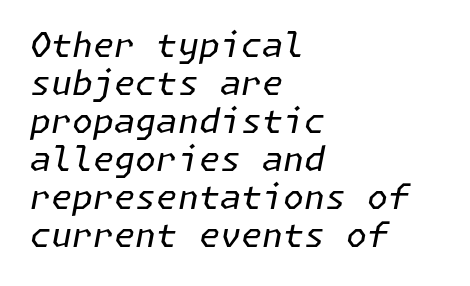
Compared with typical paragraphs, the rows here are closer together. The whole block is typeset with a tilt. The passage shown is not underscored anywhere. The type is set solid horizontally, with unmodified tracking. The characters are drawn with everyday or finer stroke widths. Horizontally, the lines are justified to the leading edge only.
